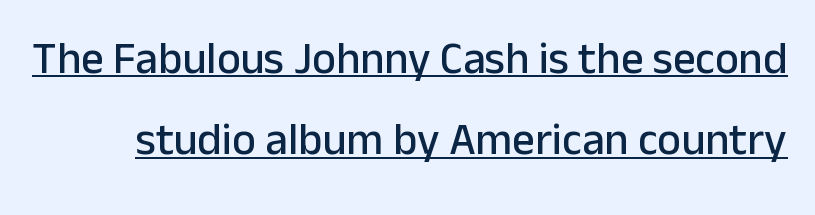
Q: Is the text italic (slanted)? A: No, it is upright.
Q: Is the typeface a serif or a sans-serif typeface? A: Sans-serif.
Q: Is the text underlined? A: Yes.
Q: Is the spacing between letters normal or unusually wide? A: Normal.
Q: Width (condensed, normal, or wide)? A: Normal.
Q: Stroke contrast? A: Low.
Q: x-height? A: Medium.
Q: Monospaced? A: No.
